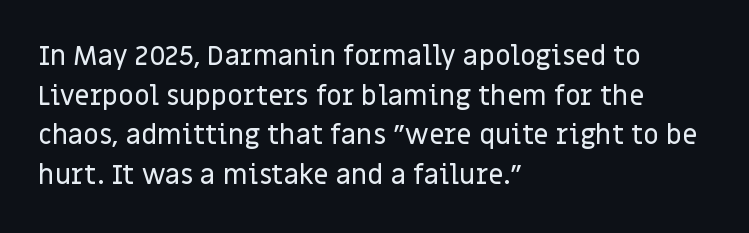
The image shows 27 px text type, upright; set left-aligned, normal line spacing (1.47x), normal letter spacing, not underlined.
